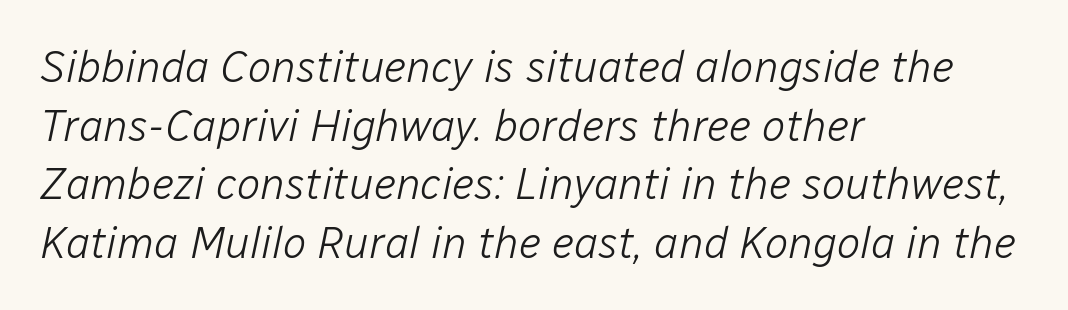
The image shows 44 px light type, italic (leaning right); set left-aligned, normal line spacing (1.33x), normal letter spacing, not underlined; low stroke contrast and a medium x-height.
